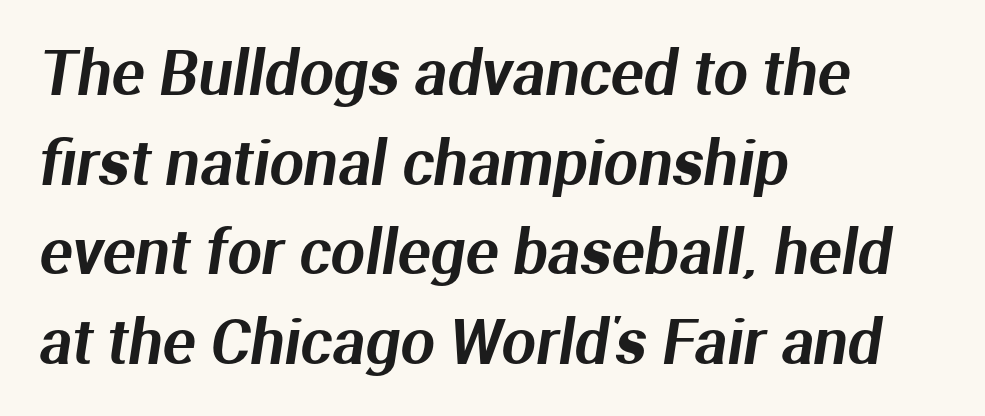
Q: Is the typeface a serif or a sans-serif typeface? A: Sans-serif.
Q: Is the text underlined? A: No.
Q: How is the paragraph aligned? A: Left-aligned.
Q: Is the spacing between letters normal or unusually wide? A: Normal.
Q: Is the spacing between lines tight, normal or loose? A: Normal.
Q: Width (condensed, normal, or wide)? A: Normal.
Q: Stroke contrast? A: Medium.
Q: x-height? A: Medium.
Q: Monospaced? A: No.
